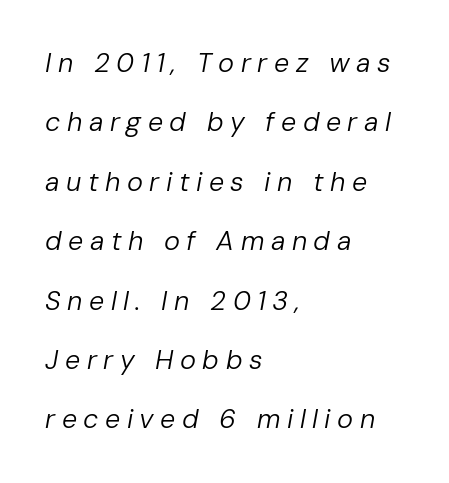
Q: Is the text bold? A: No.
Q: Is the text italic (slanted)? A: Yes, it leans right by about 10 degrees.
Q: Is the text underlined? A: No.
Q: How is the paragraph aligned? A: Left-aligned.
Q: Is the spacing between letters normal or unusually wide? A: Unusually wide.
Q: Is the spacing between lines tight, normal or loose? A: Loose.
